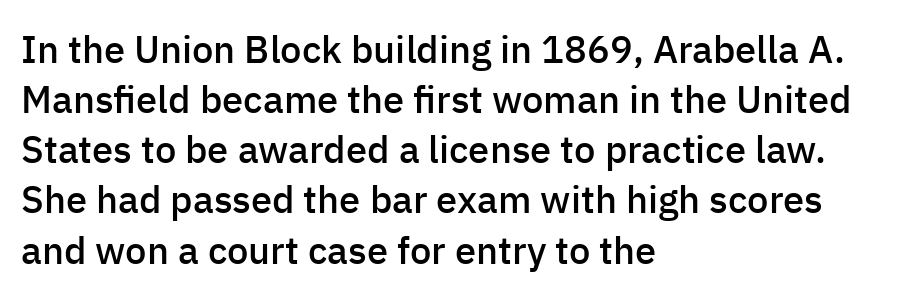
The image shows 38 px semibold sans-serif type, upright; set left-aligned, normal line spacing (1.32x), normal letter spacing, not underlined; low stroke contrast and a medium x-height.
